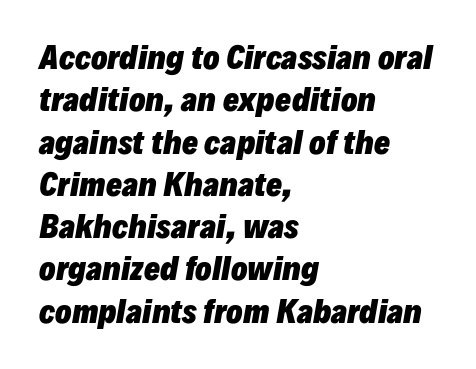
Q: Is the text bold? A: Yes.
Q: Is the text italic (slanted)? A: Yes, it leans right by about 10 degrees.
Q: Is the text underlined? A: No.
Q: How is the paragraph aligned? A: Left-aligned.
Q: Is the spacing between letters normal or unusually wide? A: Normal.
Q: Is the spacing between lines tight, normal or loose? A: Normal.
Q: Width (condensed, normal, or wide)? A: Normal.
Q: Stroke contrast? A: Low.
Q: x-height? A: Medium.
Q: Monospaced? A: No.
